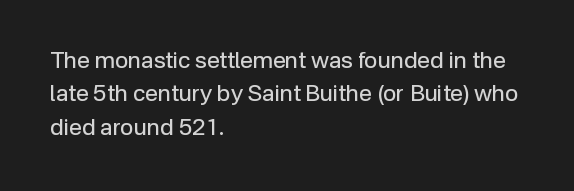
Q: Is the text bold? A: No.
Q: Is the text italic (slanted)? A: No, it is upright.
Q: Is the text underlined? A: No.
Q: How is the paragraph aligned? A: Left-aligned.
Q: Is the spacing between letters normal or unusually wide? A: Normal.
Q: Is the spacing between lines tight, normal or loose? A: Normal.
